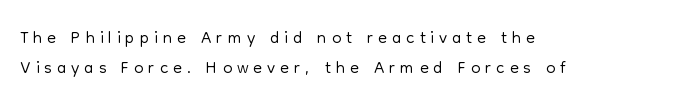
Q: Is the text bold? A: No.
Q: Is the text italic (slanted)? A: No, it is upright.
Q: Is the text underlined? A: No.
Q: How is the paragraph aligned? A: Left-aligned.
Q: Is the spacing between lines tight, normal or loose? A: Tight.
